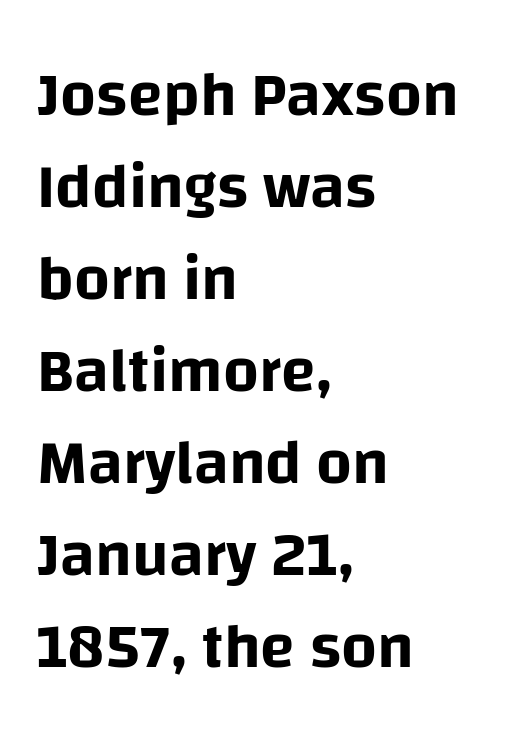
The rendering keeps characters at their native spacing. The setting favours the left margin, as ordinary paragraphs usually do. The string is rendered with underlining switched off. The specimen reads as upright at a glance. Leading: standard. Does the type have serifs? No, each stem ends abruptly.
